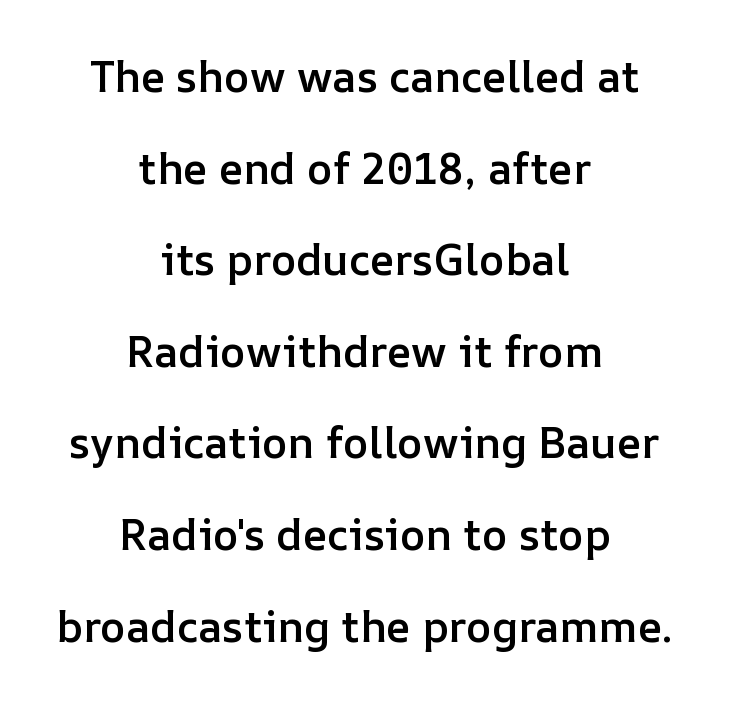
The letters advance in unequal steps, a hallmark of proportional type. Characters follow at the spacing the type designer built in. A bare baseline throughout the passage. The strokes are fattened partway — semibold, not bold. This rendering uses center alignment, leaving both contours irregular but symmetric.
